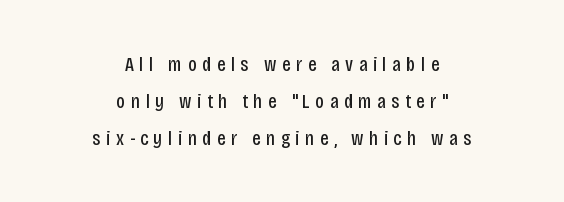
{"italic": "no", "bold": "no", "underline": "no", "align": "center", "line_spacing_ratio": 1.76, "letter_spacing": "wide", "letter_spacing_em": 0.26, "glyph_px": 21}
